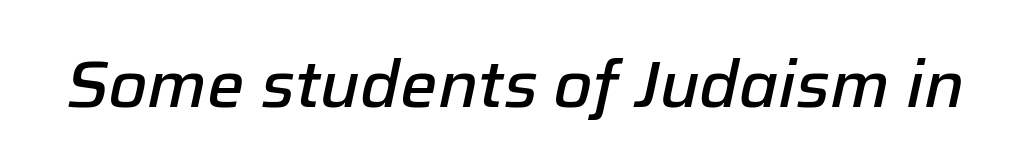
The image shows 66 px semibold type, italic (leaning right); set normal letter spacing, not underlined; low stroke contrast and a medium x-height.
